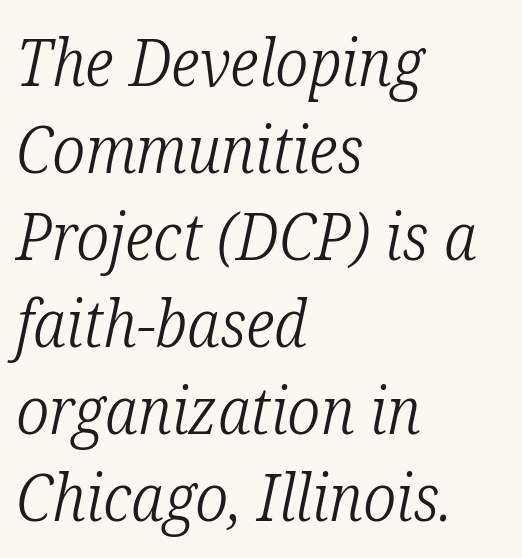
Students, observe: this is what conventionally led text looks like. Short note: letters normally spaced. The passage shown is not bold in any degree. In terms of letterform style, serifs are clearly present.
